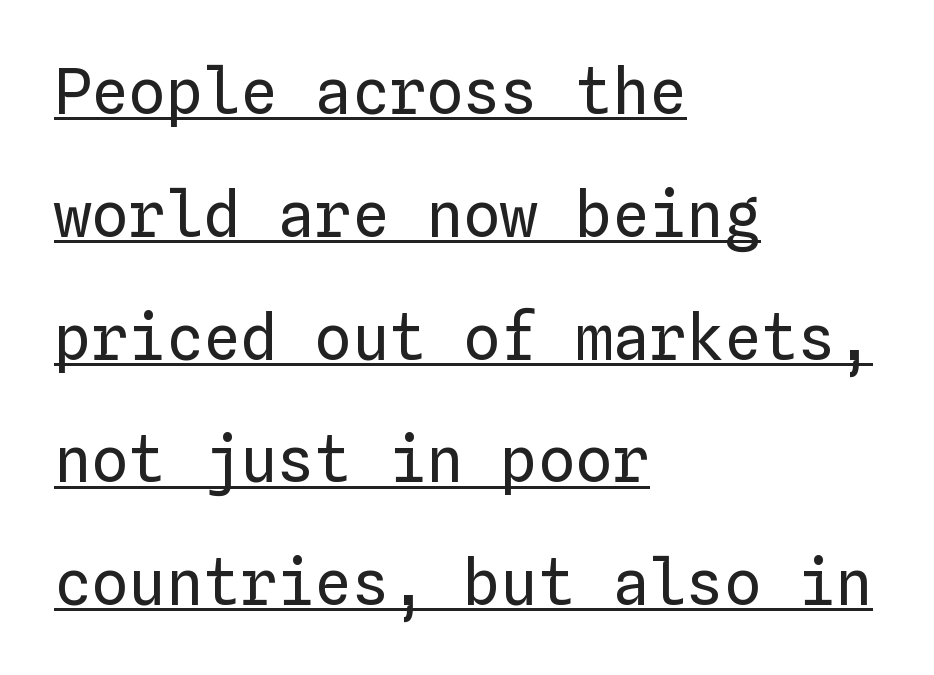
{"italic": "no", "bold": "no", "weight": "regular", "width": "normal", "stroke_contrast": "low", "x_height": "medium", "monospaced": "yes", "underline": "yes", "align": "left", "line_spacing": "loose", "line_spacing_ratio": 1.98, "letter_spacing": "normal", "letter_spacing_em": 0.0, "glyph_px": 62}
